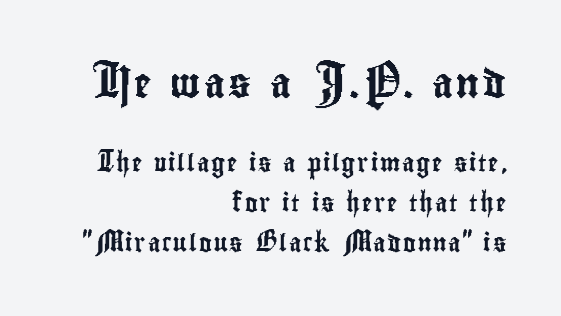
The image shows 29 px condensed sans-serif type, upright; set right-aligned, loose line spacing (2.34x), not underlined; the first (top) block is 1.71x larger; low stroke contrast and a small x-height.
